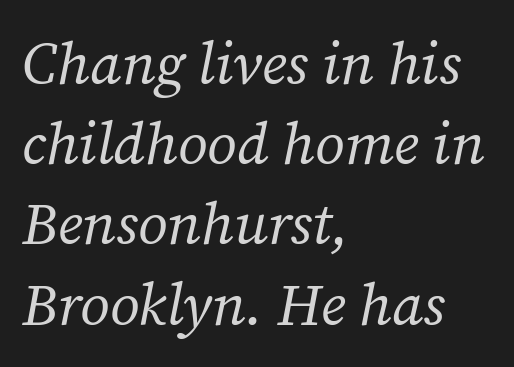
The image shows 59 px regular-weight serif type, italic (leaning right); set left-aligned, normal line spacing (1.36x), normal letter spacing, not underlined; medium stroke contrast and a medium x-height.
